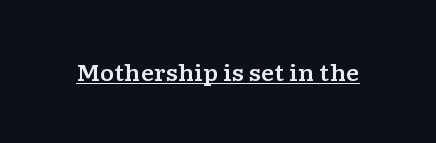
Q: Is the text italic (slanted)? A: No, it is upright.
Q: Is the text underlined? A: Yes.
Q: Is the spacing between letters normal or unusually wide? A: Normal.
